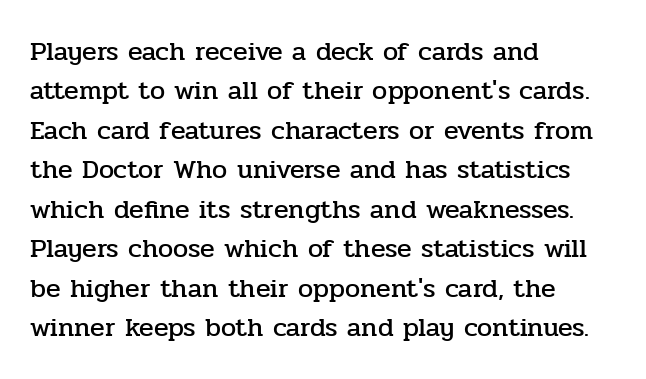
Q: Is the text italic (slanted)? A: No, it is upright.
Q: Is the text underlined? A: No.
Q: How is the paragraph aligned? A: Left-aligned.
Q: Is the spacing between letters normal or unusually wide? A: Normal.
Q: Is the spacing between lines tight, normal or loose? A: Normal.
